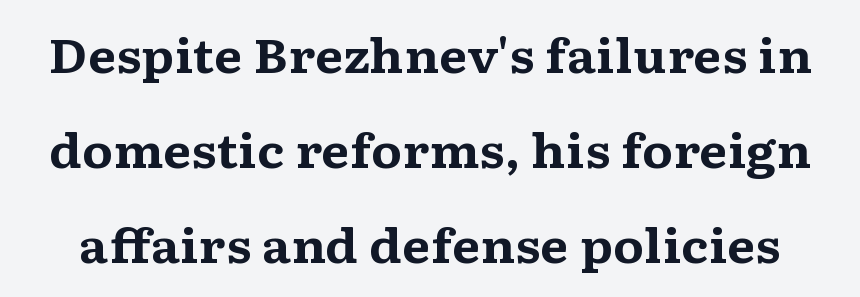
The image shows 46 px bold, wide serif type, upright; set loose line spacing (2.07x), normal letter spacing, not underlined; medium stroke contrast and a medium x-height.
